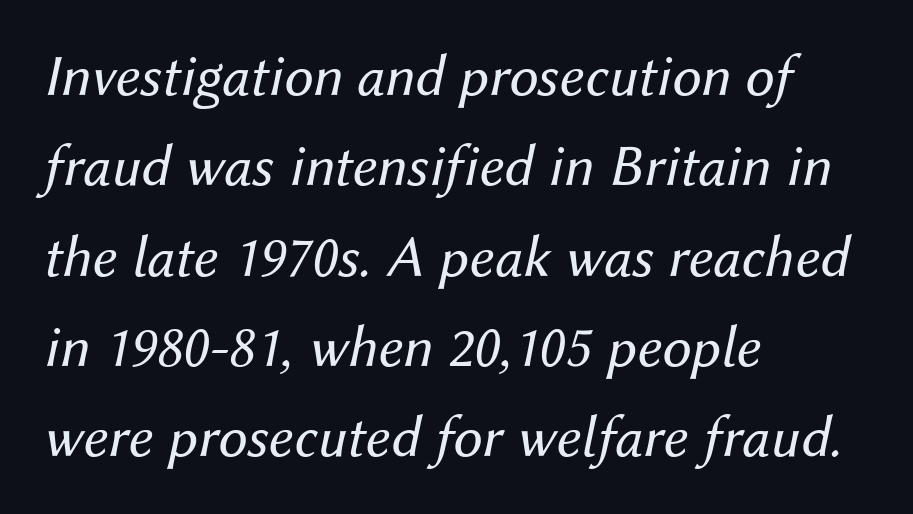
{"italic": "yes", "lean": "right", "slant_degrees": 12, "bold": "no", "weight": "regular", "width": "normal", "stroke_contrast": "medium", "x_height": "medium", "monospaced": "no", "underline": "no", "align": "left", "line_spacing": "normal", "line_spacing_ratio": 1.53, "letter_spacing": "normal", "letter_spacing_em": 0.0, "glyph_px": 59}
